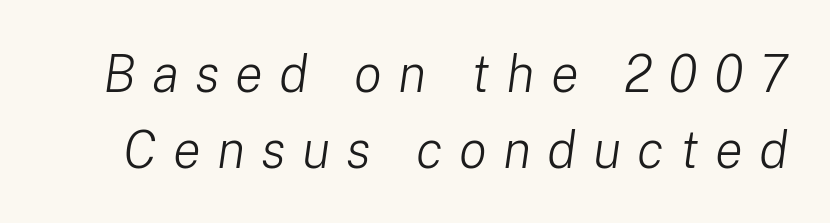
{"italic": "yes", "lean": "right", "slant_degrees": 8, "bold": "no", "weight": "light", "width": "normal", "stroke_contrast": "low", "x_height": "medium", "monospaced": "no", "underline": "no", "line_spacing": "normal", "line_spacing_ratio": 1.47, "letter_spacing": "wide", "letter_spacing_em": 0.31, "glyph_px": 52}
